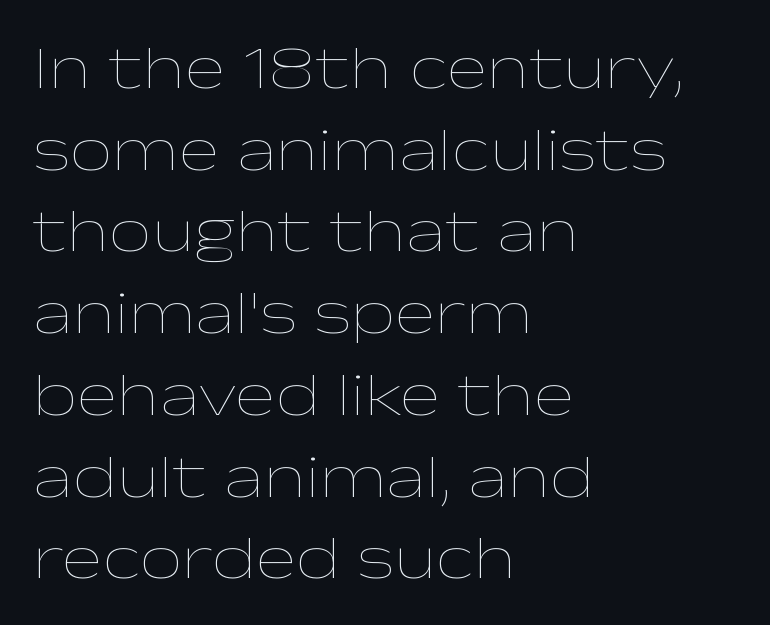
Q: Is the text bold? A: No.
Q: Is the text italic (slanted)? A: No, it is upright.
Q: Is the text underlined? A: No.
Q: How is the paragraph aligned? A: Left-aligned.
Q: Is the spacing between letters normal or unusually wide? A: Normal.
Q: Is the spacing between lines tight, normal or loose? A: Normal.
Q: Width (condensed, normal, or wide)? A: Wide.
Q: Stroke contrast? A: Low.
Q: x-height? A: Medium.
Q: Monospaced? A: No.
